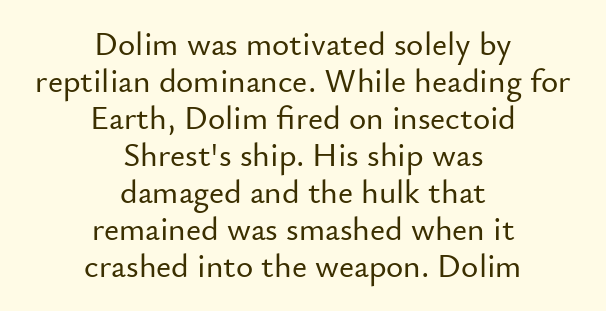
The image shows 33 px sans-serif type, upright; set centered, tight line spacing (1.12x), normal letter spacing, not underlined; low stroke contrast and a small x-height.
